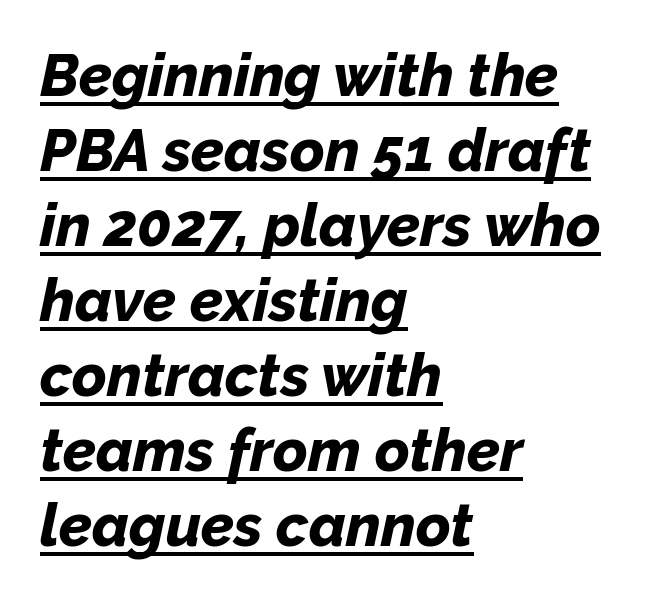
A typesetter would call this proportional, since set widths differ per character. Heavy, bold letterforms. Underline: present. The rendering anchors every line to the left-hand side. Italic? Definitely — the glyphs are oblique.
